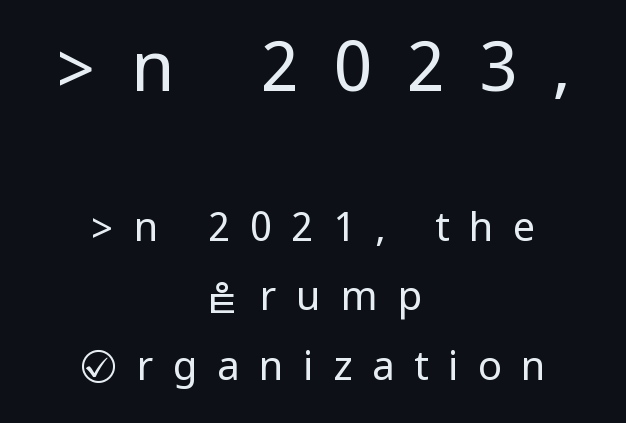
{"serif": "no", "italic": "no", "bold": "no", "weight": "regular", "width": "condensed", "stroke_contrast": "low", "underline": "no", "align": "center", "line_spacing_ratio": 1.74, "letter_spacing": "wide", "letter_spacing_em": 0.49, "larger_block": "first", "size_ratio": 1.75, "glyph_px": 70}
